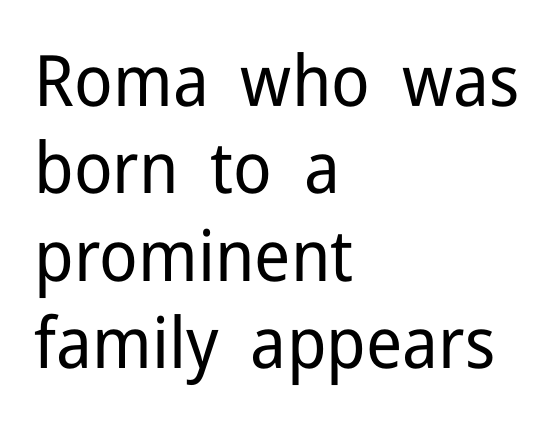
The image shows 71 px regular-weight sans-serif type, upright; set left-aligned, line spacing 1.23x, normal letter spacing, not underlined; low stroke contrast and a medium x-height.
